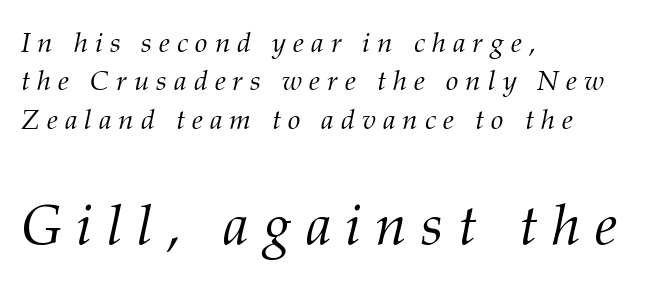
Q: Is the text bold? A: No.
Q: Is the text italic (slanted)? A: Yes, it leans right by about 12 degrees.
Q: Is the typeface a serif or a sans-serif typeface? A: Serif.
Q: Is the text underlined? A: No.
Q: How is the paragraph aligned? A: Left-aligned.
Q: Is the spacing between letters normal or unusually wide? A: Unusually wide.
Q: Is the spacing between lines tight, normal or loose? A: Normal.
Q: Which block of text is set in a larger size, the first (top) or the second (bottom)? A: The second (bottom) one.
Q: Width (condensed, normal, or wide)? A: Normal.
Q: Stroke contrast? A: Medium.
Q: x-height? A: Medium.
Q: Monospaced? A: No.
